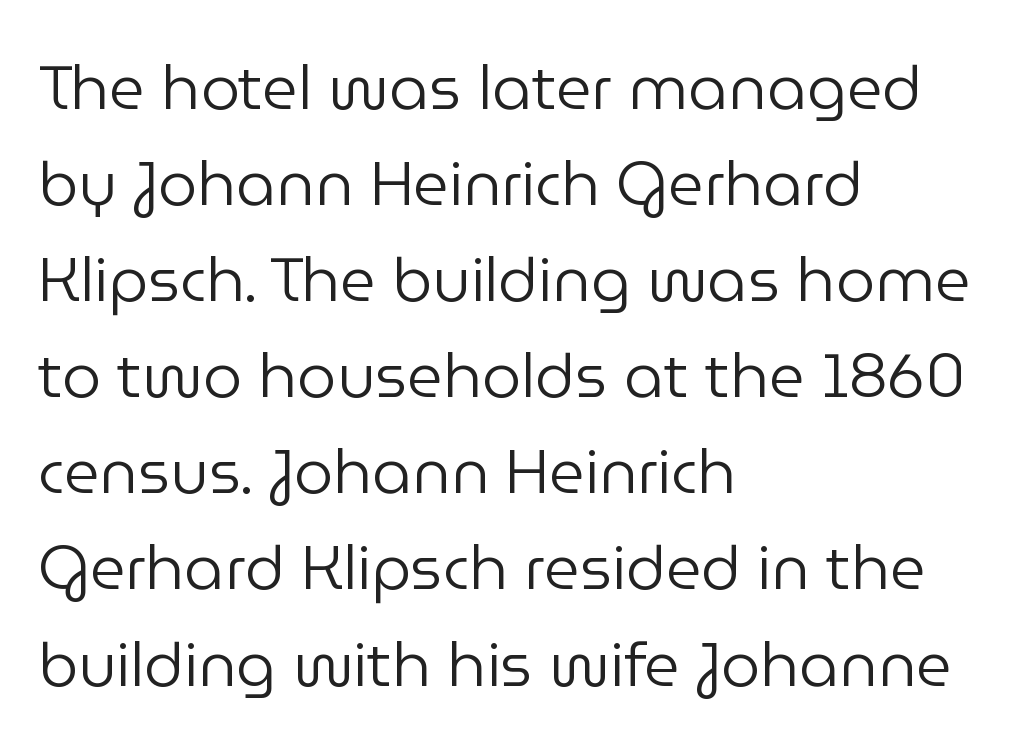
Q: Is the text bold? A: No.
Q: Is the text italic (slanted)? A: No, it is upright.
Q: Is the typeface a serif or a sans-serif typeface? A: Sans-serif.
Q: Is the text underlined? A: No.
Q: How is the paragraph aligned? A: Left-aligned.
Q: Is the spacing between letters normal or unusually wide? A: Normal.
Q: Is the spacing between lines tight, normal or loose? A: Normal.
Q: Width (condensed, normal, or wide)? A: Normal.
Q: Stroke contrast? A: Low.
Q: x-height? A: Medium.
Q: Monospaced? A: No.
